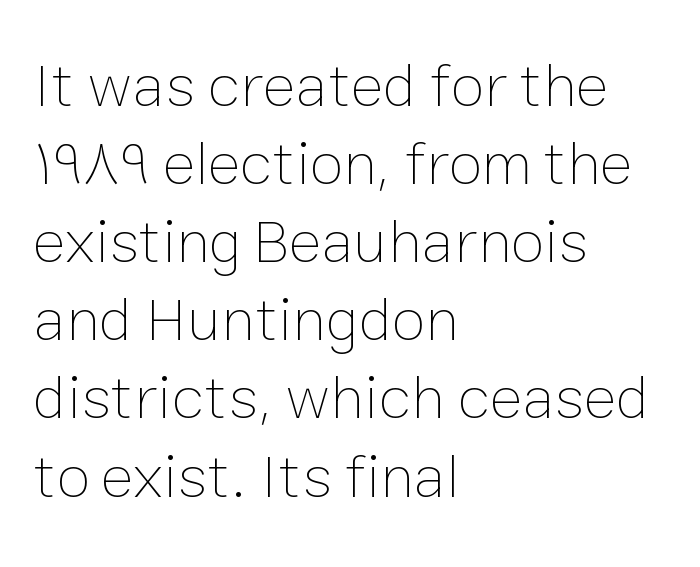
Q: Is the text bold? A: No.
Q: Is the text italic (slanted)? A: No, it is upright.
Q: Is the text underlined? A: No.
Q: How is the paragraph aligned? A: Left-aligned.
Q: Is the spacing between letters normal or unusually wide? A: Normal.
Q: Is the spacing between lines tight, normal or loose? A: Normal.
Q: Width (condensed, normal, or wide)? A: Normal.
Q: Stroke contrast? A: Low.
Q: x-height? A: Medium.
Q: Monospaced? A: No.
